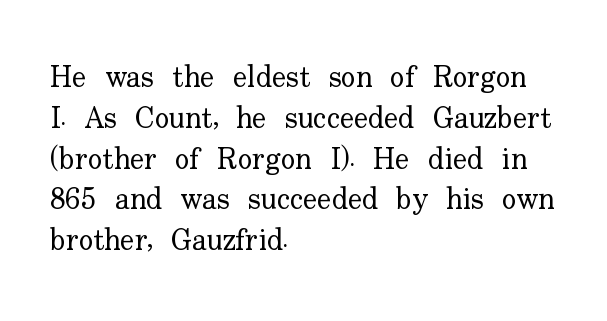
{"serif": "yes", "italic": "no", "bold": "no", "weight": "regular", "width": "normal", "stroke_contrast": "low", "x_height": "small", "monospaced": "no", "underline": "no", "align": "left", "line_spacing": "normal", "line_spacing_ratio": 1.36, "letter_spacing": "normal", "letter_spacing_em": 0.0, "glyph_px": 30}
